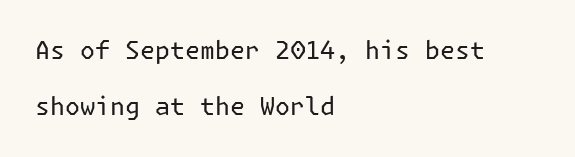
There is no visible air inserted between adjacent glyphs. One glance says open: line gaps are wider than usual. This sample uses an upright cut, with every glyph sitting square on the baseline. The face looks like a standard text weight, possibly lighter.
